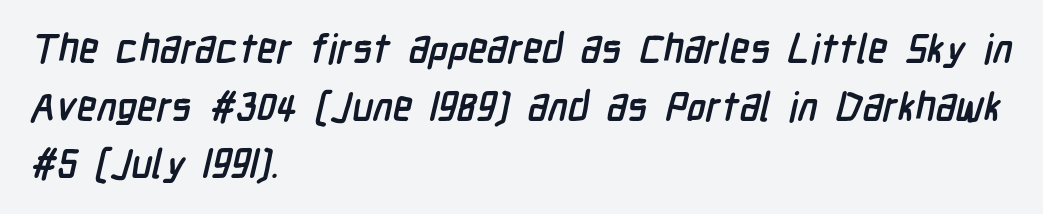
Q: Is the text bold? A: Yes.
Q: Is the typeface a serif or a sans-serif typeface? A: Sans-serif.
Q: Is the text underlined? A: No.
Q: How is the paragraph aligned? A: Left-aligned.
Q: Is the spacing between letters normal or unusually wide? A: Normal.
Q: Is the spacing between lines tight, normal or loose? A: Normal.
Q: Width (condensed, normal, or wide)? A: Condensed.
Q: Stroke contrast? A: Low.
Q: x-height? A: Medium.
Q: Monospaced? A: No.
